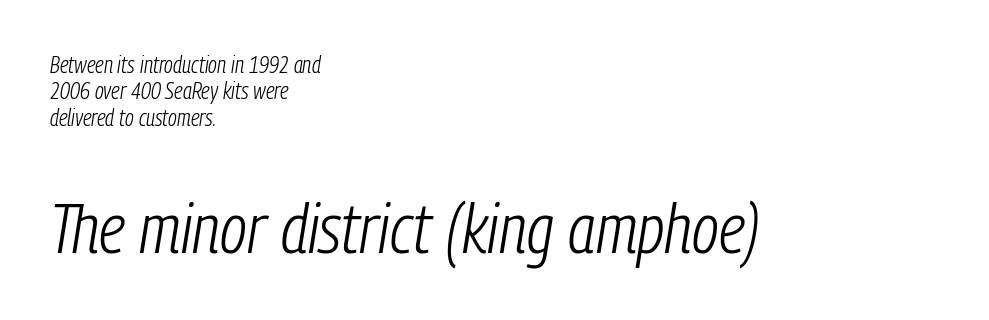
{"italic": "yes", "lean": "right", "slant_degrees": 9, "bold": "no", "weight": "light", "width": "condensed", "stroke_contrast": "low", "x_height": "medium", "monospaced": "no", "underline": "no", "align": "left", "line_spacing": "tight", "line_spacing_ratio": 1.15, "letter_spacing": "normal", "letter_spacing_em": 0.0, "larger_block": "second", "size_ratio": 3.04, "glyph_px": 70}
